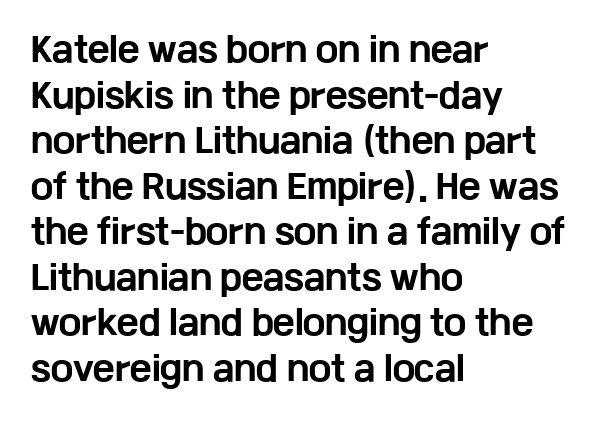
{"serif": "no", "italic": "no", "bold": "yes", "weight": "bold", "width": "wide", "stroke_contrast": "low", "x_height": "medium", "monospaced": "no", "underline": "no", "align": "left", "line_spacing": "normal", "line_spacing_ratio": 1.38, "letter_spacing": "normal", "letter_spacing_em": 0.0, "glyph_px": 33}
